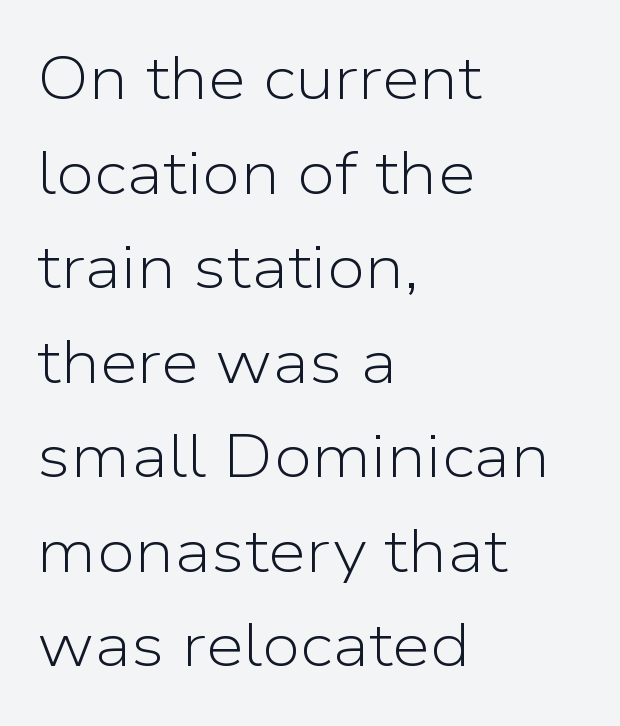
{"serif": "no", "italic": "no", "bold": "no", "weight": "light", "width": "normal", "stroke_contrast": "low", "x_height": "medium", "monospaced": "no", "underline": "no", "align": "left", "line_spacing": "normal", "line_spacing_ratio": 1.55, "letter_spacing": "normal", "letter_spacing_em": 0.0, "glyph_px": 61}
